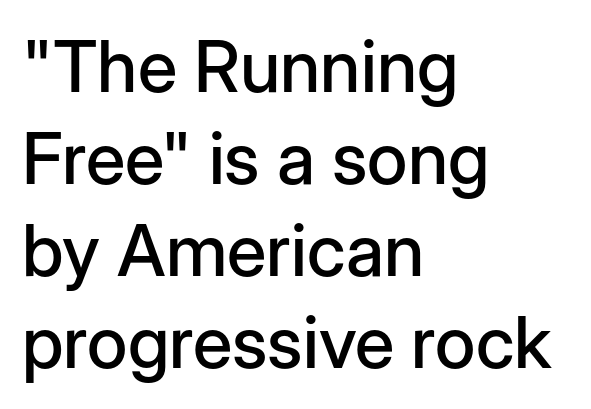
Q: Is the text italic (slanted)? A: No, it is upright.
Q: Is the typeface a serif or a sans-serif typeface? A: Sans-serif.
Q: Is the text underlined? A: No.
Q: How is the paragraph aligned? A: Left-aligned.
Q: Is the spacing between letters normal or unusually wide? A: Normal.
Q: Is the spacing between lines tight, normal or loose? A: Normal.
Q: Width (condensed, normal, or wide)? A: Normal.
Q: Stroke contrast? A: Low.
Q: x-height? A: Medium.
Q: Monospaced? A: No.
